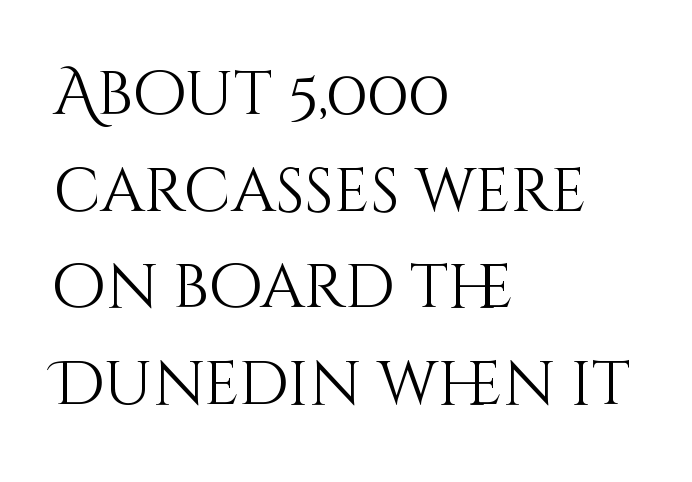
The letters advance in unequal steps, a hallmark of proportional type. The vertical gap from one line to the next is medium. Weight class: somewhere from thin through regular. The zone under the glyphs is completely vacant. The letterforms sit shoulder to shoulder at normal distance.
